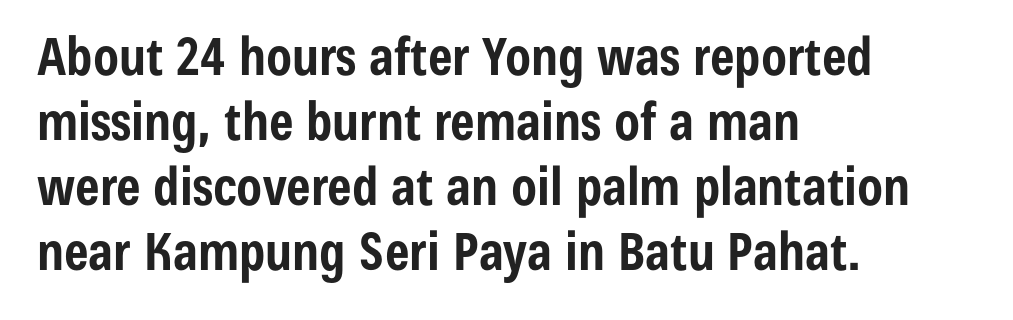
{"serif": "no", "italic": "no", "bold": "yes", "weight": "bold", "width": "condensed", "stroke_contrast": "low", "x_height": "medium", "monospaced": "no", "underline": "no", "align": "left", "line_spacing": "normal", "line_spacing_ratio": 1.25, "letter_spacing": "normal", "letter_spacing_em": 0.0, "glyph_px": 52}
